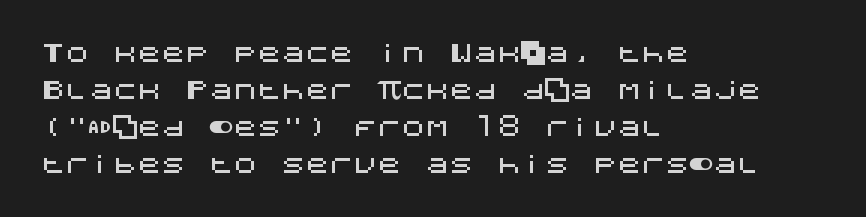
Q: Is the text italic (slanted)? A: No, it is upright.
Q: Is the text underlined? A: No.
Q: How is the paragraph aligned? A: Left-aligned.
Q: Is the spacing between letters normal or unusually wide? A: Normal.
Q: Is the spacing between lines tight, normal or loose? A: Normal.
